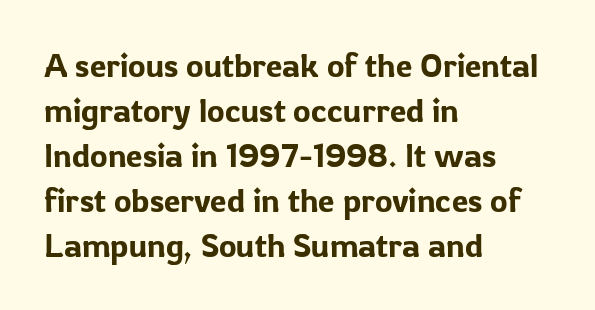
{"serif": "no", "italic": "no", "width": "normal", "stroke_contrast": "low", "x_height": "medium", "monospaced": "no", "underline": "no", "align": "left", "line_spacing": "normal", "line_spacing_ratio": 1.36, "letter_spacing": "normal", "letter_spacing_em": 0.0, "glyph_px": 33}
